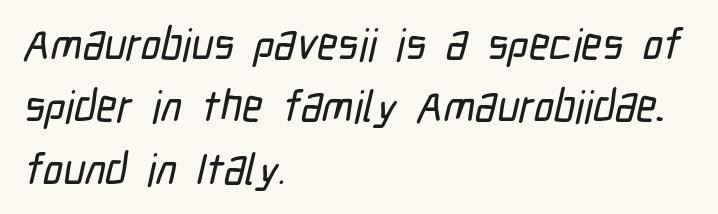
The image shows 44 px condensed sans-serif type; set left-aligned, normal line spacing (1.42x), normal letter spacing, not underlined; low stroke contrast and a medium x-height.
